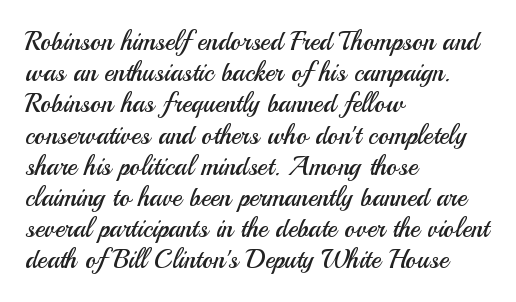
The image shows 26 px text type; set left-aligned, line spacing 1.2x, normal letter spacing, not underlined.
